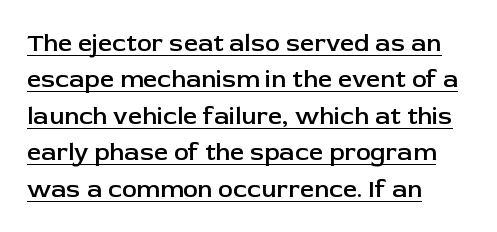
Every row of glyphs begins at an identical x-position on the left. A roman cut, with each character standing at attention. Stems and bowls a touch heavier than normal — semibold. Somebody hit Ctrl+U on this one — the words are underlined.
